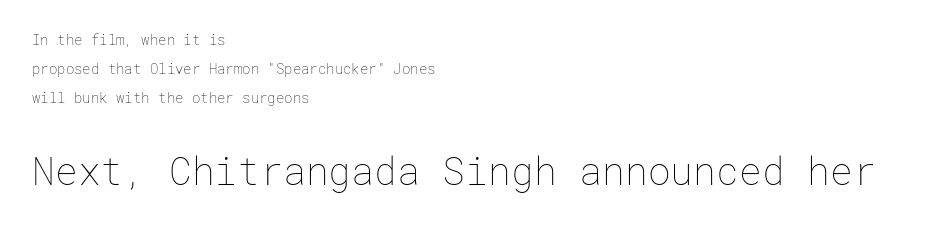
{"italic": "no", "bold": "no", "weight": "thin", "width": "normal", "stroke_contrast": "low", "x_height": "medium", "underline": "no", "align": "left", "line_spacing": "loose", "line_spacing_ratio": 2.06, "letter_spacing": "normal", "letter_spacing_em": 0.0, "larger_block": "second", "size_ratio": 2.71, "glyph_px": 38}
